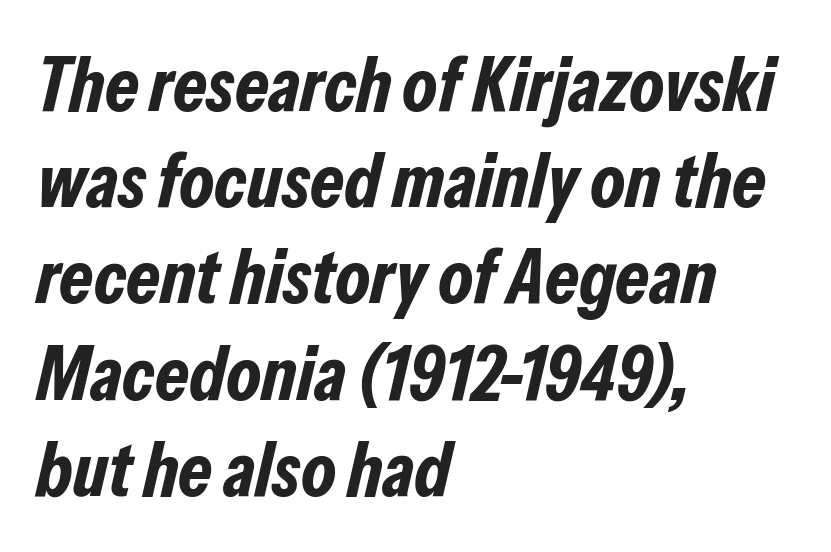
The image shows 77 px bold, condensed type, italic (leaning right); set left-aligned, normal line spacing (1.25x), normal letter spacing, not underlined; low stroke contrast and a medium x-height.
